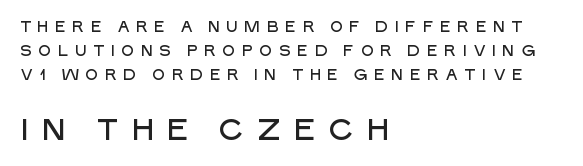
{"serif": "no", "italic": "no", "width": "normal", "stroke_contrast": "low", "x_height": "large", "monospaced": "no", "underline": "no", "align": "left", "line_spacing": "normal", "line_spacing_ratio": 1.6, "letter_spacing": "wide", "letter_spacing_em": 0.38, "larger_block": "second", "size_ratio": 2.0, "glyph_px": 30}
